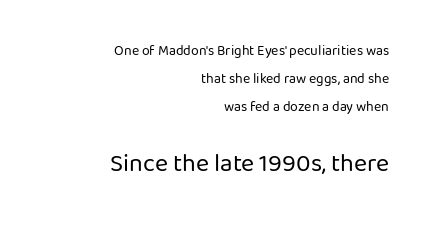
The image shows 25 px text type, upright; set right-aligned, loose line spacing (2.0x), normal letter spacing, not underlined; the second (bottom) block is 1.79x larger.
